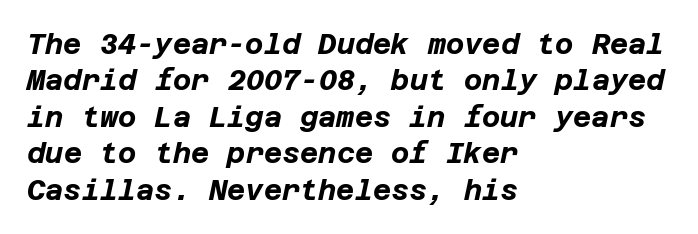
{"italic": "yes", "lean": "right", "slant_degrees": 12, "bold": "yes", "weight": "bold", "width": "normal", "stroke_contrast": "low", "x_height": "large", "underline": "no", "align": "left", "line_spacing": "normal", "line_spacing_ratio": 1.3, "letter_spacing": "normal", "letter_spacing_em": 0.0, "glyph_px": 28}
